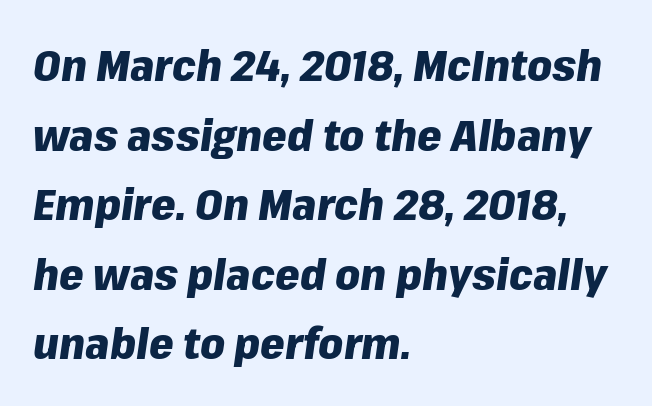
Q: Is the text bold? A: Yes.
Q: Is the text italic (slanted)? A: Yes, it leans right by about 8 degrees.
Q: Is the text underlined? A: No.
Q: How is the paragraph aligned? A: Left-aligned.
Q: Is the spacing between letters normal or unusually wide? A: Normal.
Q: Is the spacing between lines tight, normal or loose? A: Normal.
Q: Width (condensed, normal, or wide)? A: Normal.
Q: Stroke contrast? A: Low.
Q: x-height? A: Medium.
Q: Monospaced? A: No.
